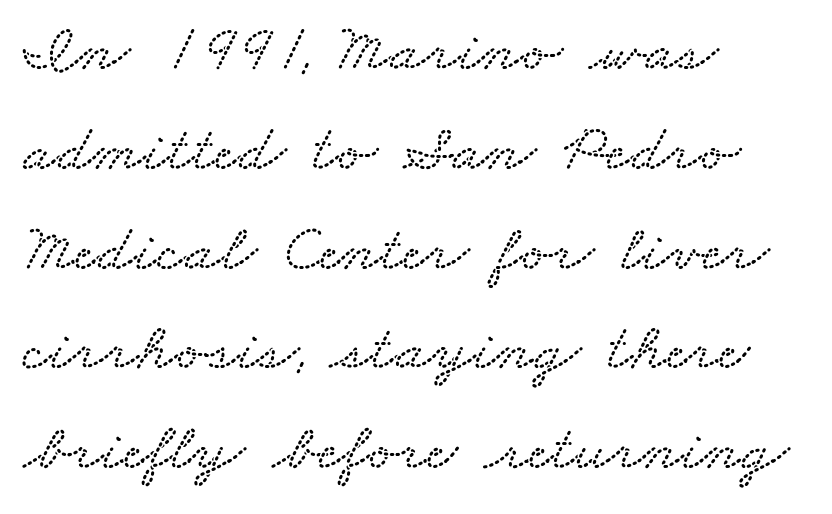
{"width": "wide", "stroke_contrast": "low", "x_height": "small", "monospaced": "no", "underline": "no", "align": "left", "line_spacing": "normal", "line_spacing_ratio": 1.49, "letter_spacing": "normal", "letter_spacing_em": 0.0, "glyph_px": 67}
